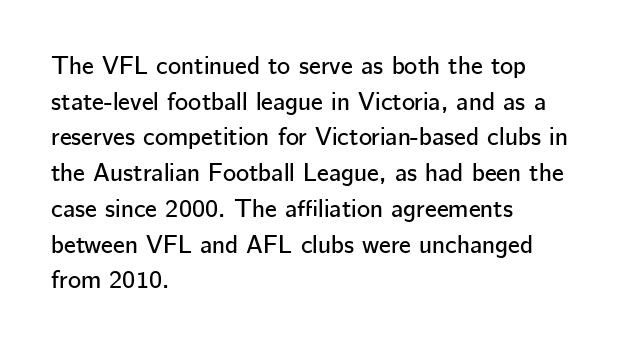
Glyph-to-glyph distance matches everyday printed text. The baseline area is clear. These lines are set flush left with a ragged right edge. Designer's note — italics off, roman on. The rendering uses a moderate line-height, typical for paragraphs.
